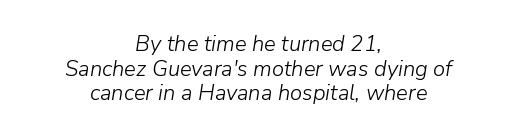
{"italic": "yes", "lean": "right", "slant_degrees": 9, "bold": "no", "underline": "no", "align": "center", "line_spacing": "tight", "line_spacing_ratio": 1.12, "letter_spacing": "normal", "letter_spacing_em": 0.0, "glyph_px": 22}
